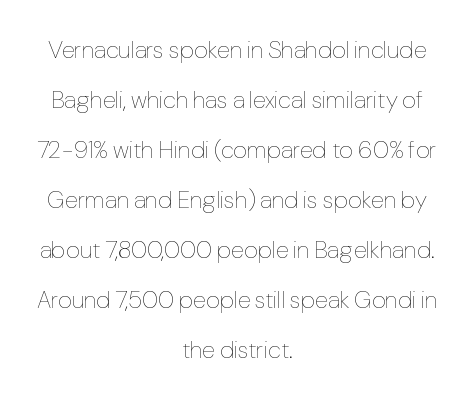
{"italic": "no", "bold": "no", "underline": "no", "align": "center", "line_spacing": "loose", "line_spacing_ratio": 2.08, "letter_spacing": "normal", "letter_spacing_em": 0.0, "glyph_px": 24}
